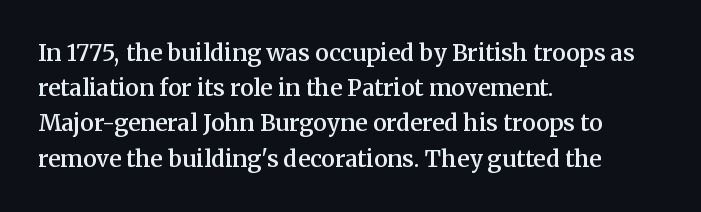
Summary of weight: moderately heavy, a semibold. You could call the tracking neutral — neither tight nor loose. Unmarked baselines from the first word to the last. Quick note: interline space is typical.
